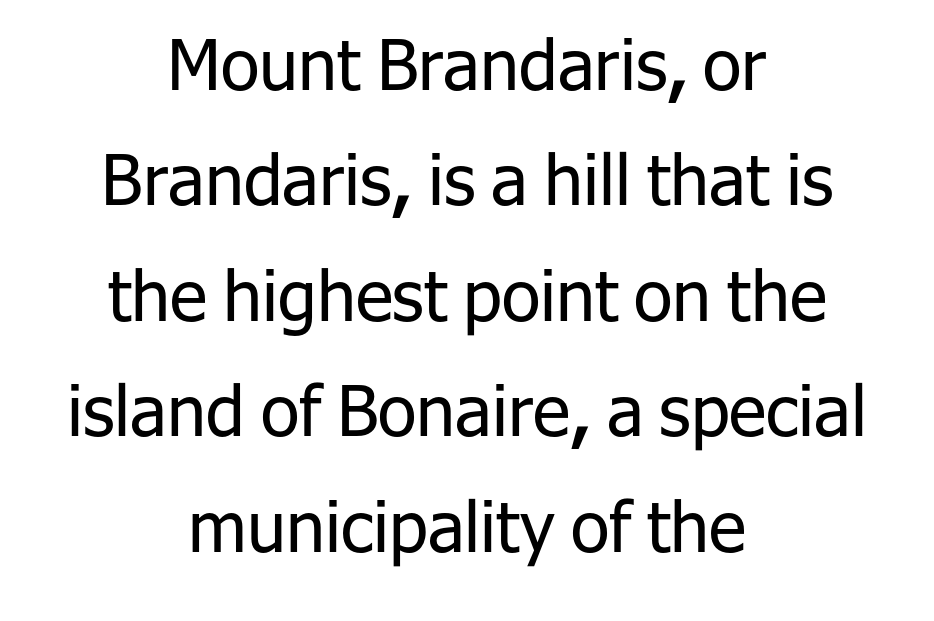
The image shows 70 px regular-weight sans-serif type, upright; set centered, normal line spacing (1.65x), normal letter spacing, not underlined; low stroke contrast and a medium x-height.
